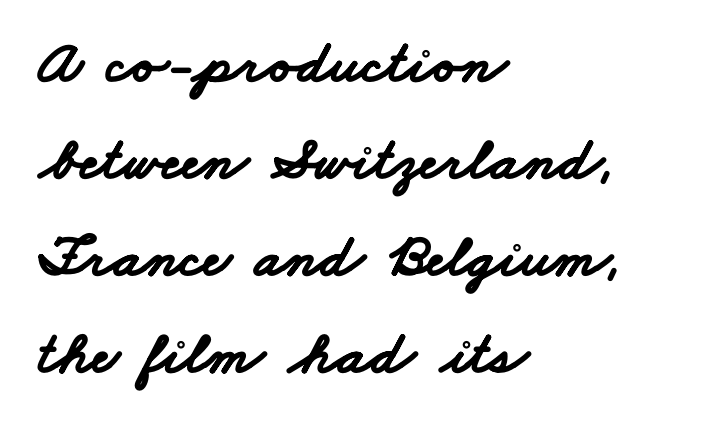
{"serif": "no", "bold": "yes", "weight": "bold", "width": "wide", "stroke_contrast": "low", "x_height": "small", "monospaced": "no", "underline": "no", "align": "left", "line_spacing": "normal", "line_spacing_ratio": 1.59, "letter_spacing": "normal", "letter_spacing_em": 0.0, "glyph_px": 61}
